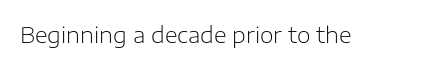
The image shows 22 px text type, upright; set normal letter spacing, not underlined.
